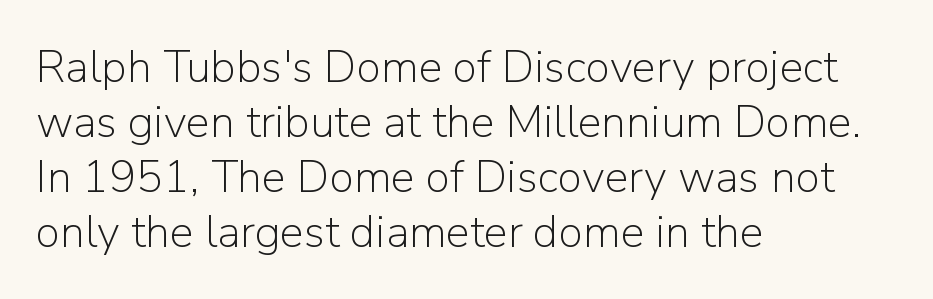
{"serif": "no", "italic": "no", "bold": "no", "weight": "light", "width": "normal", "stroke_contrast": "low", "x_height": "medium", "monospaced": "no", "underline": "no", "align": "left", "line_spacing_ratio": 1.22, "letter_spacing": "normal", "letter_spacing_em": 0.0, "glyph_px": 45}
